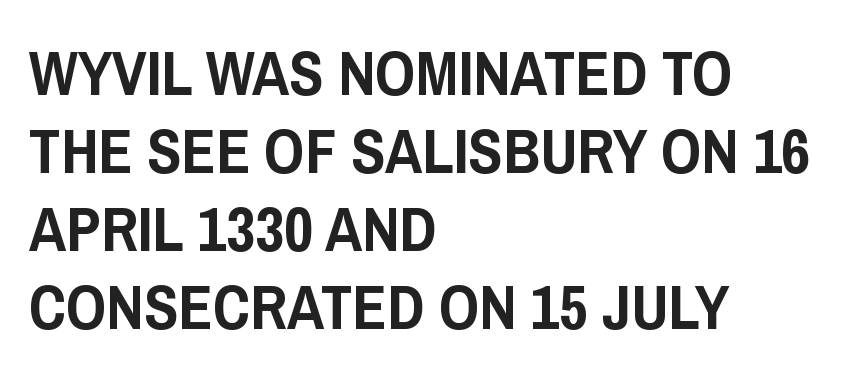
{"serif": "no", "italic": "no", "width": "condensed", "stroke_contrast": "low", "x_height": "large", "monospaced": "no", "underline": "no", "align": "left", "line_spacing_ratio": 1.24, "letter_spacing": "normal", "letter_spacing_em": 0.0, "glyph_px": 63}
